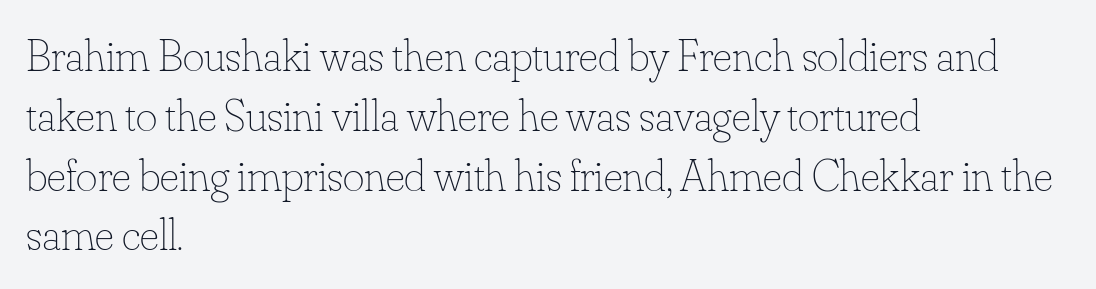
Every character sits straight up, as roman type does. The leading is moderate, giving the passage an even texture. Rule under the text: the space is simply empty. You could call the tracking neutral — neither tight nor loose. Is the type heavy? It reads as light-to-regular instead. Line beginnings align vertically; line endings do not.
